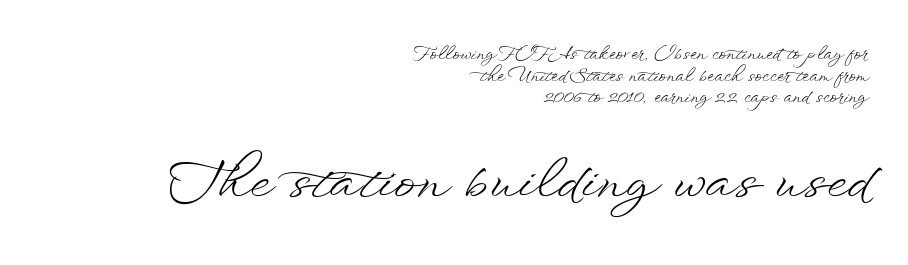
The image shows 52 px light, wide type; set right-aligned, normal line spacing (1.27x), normal letter spacing, not underlined; the second (bottom) block is 3.06x larger; low stroke contrast and a small x-height.
